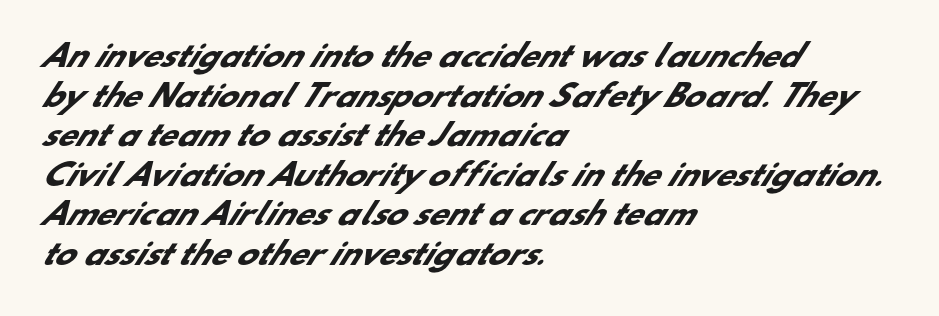
{"serif": "no", "bold": "yes", "weight": "heavy", "width": "normal", "stroke_contrast": "low", "x_height": "small", "monospaced": "no", "underline": "no", "align": "left", "line_spacing": "normal", "line_spacing_ratio": 1.32, "letter_spacing": "normal", "letter_spacing_em": 0.0, "glyph_px": 30}
